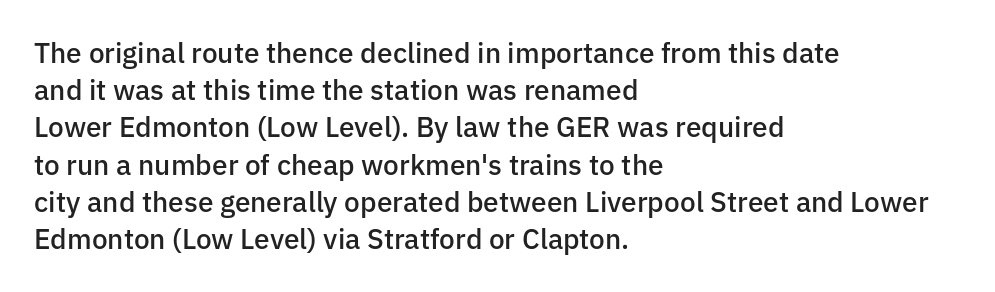
The image shows 28 px semibold sans-serif type, upright; set left-aligned, normal line spacing (1.33x), normal letter spacing, not underlined; low stroke contrast and a medium x-height.
